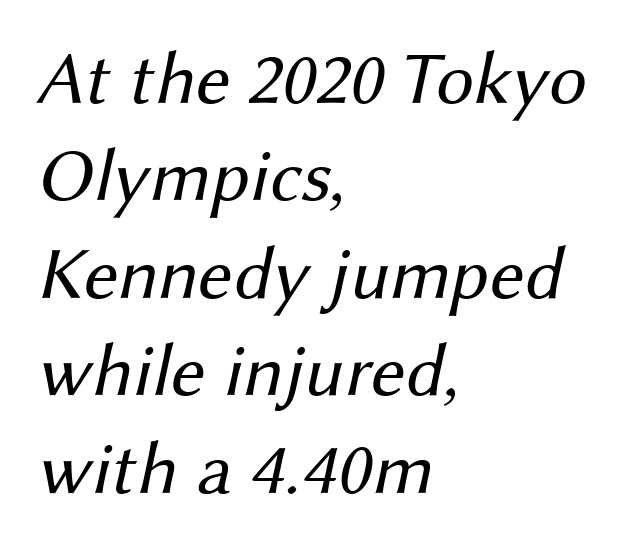
Q: Is the text bold? A: No.
Q: Is the typeface a serif or a sans-serif typeface? A: Sans-serif.
Q: Is the text underlined? A: No.
Q: How is the paragraph aligned? A: Left-aligned.
Q: Is the spacing between letters normal or unusually wide? A: Normal.
Q: Is the spacing between lines tight, normal or loose? A: Normal.
Q: Width (condensed, normal, or wide)? A: Normal.
Q: Stroke contrast? A: Medium.
Q: x-height? A: Medium.
Q: Monospaced? A: No.
